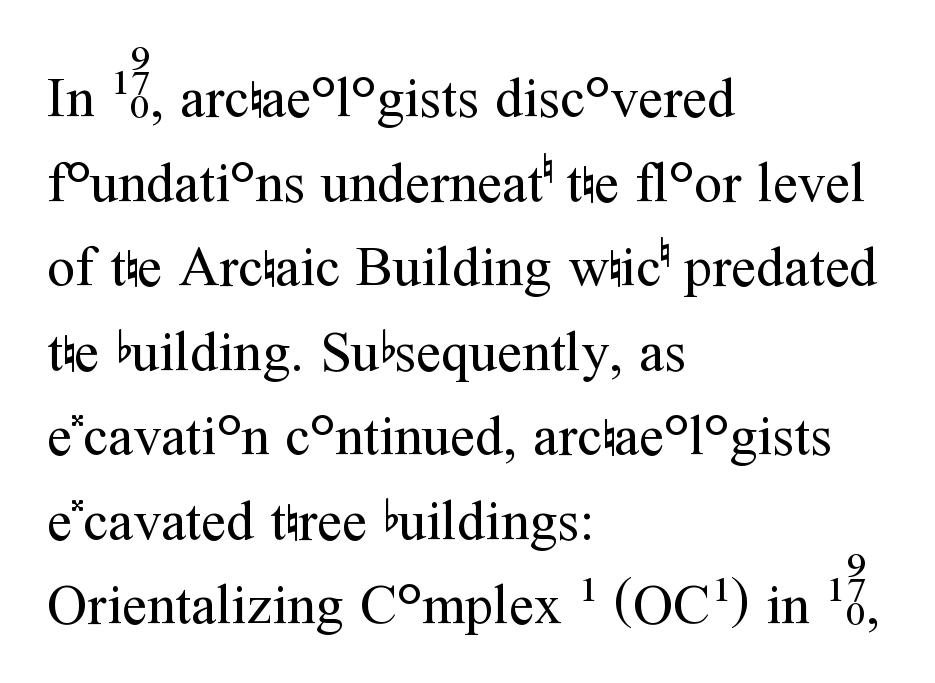
{"serif": "yes", "italic": "no", "bold": "no", "weight": "regular", "width": "normal", "stroke_contrast": "medium", "x_height": "medium", "monospaced": "no", "underline": "no", "align": "left", "line_spacing": "normal", "line_spacing_ratio": 1.51, "letter_spacing": "normal", "letter_spacing_em": 0.0, "glyph_px": 56}
